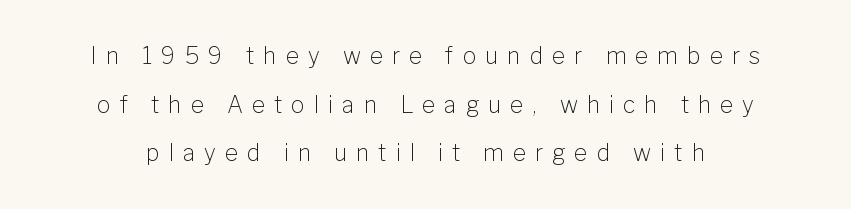
The image shows 23 px text type, upright; set loose line spacing (2.11x), unusually wide letter spacing (+0.39 em), not underlined.
